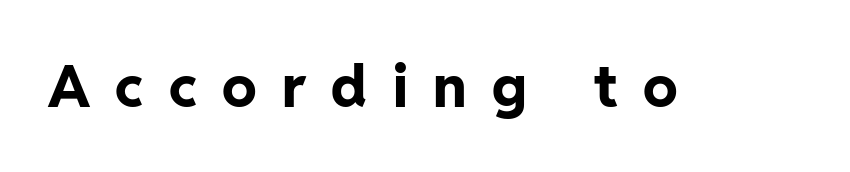
The horizontal fit of the characters is loose and conspicuously gappy. Decoration check: the copy has no underline. The lettering stays uniformly vertical, giving the passage a roman look. Looks like regular typesetting: each glyph gets only the width it needs. Strong, thick strokes mark this as bold type.
